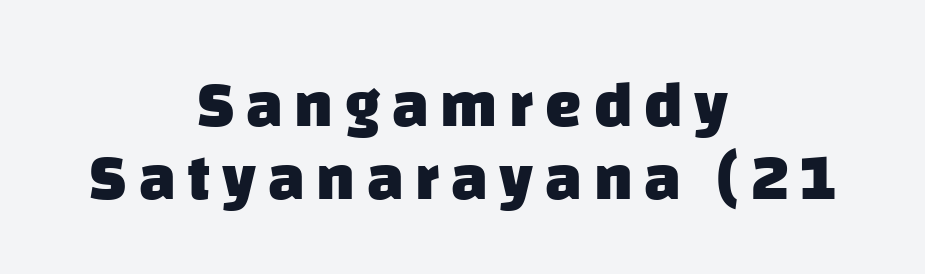
The image shows 65 px heavy sans-serif type; set centered, tight line spacing (1.13x), not underlined; low stroke contrast and a large x-height.
